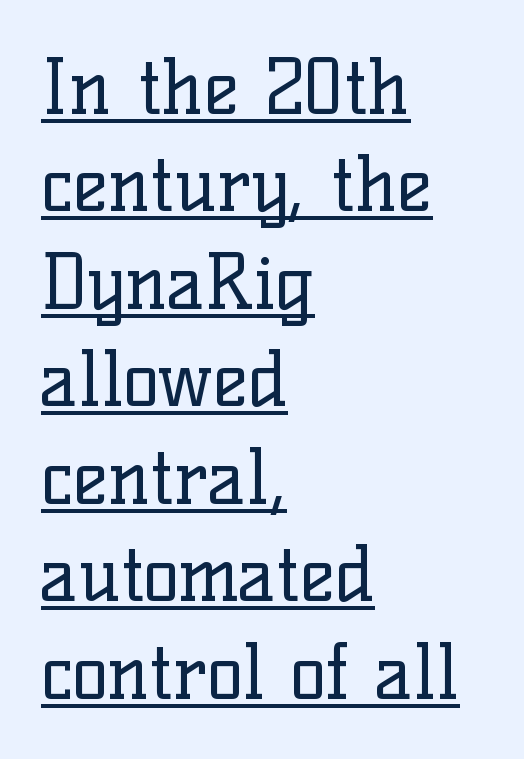
Q: Is the text bold? A: No.
Q: Is the text italic (slanted)? A: No, it is upright.
Q: Is the typeface a serif or a sans-serif typeface? A: Serif.
Q: Is the text underlined? A: Yes.
Q: How is the paragraph aligned? A: Left-aligned.
Q: Is the spacing between letters normal or unusually wide? A: Normal.
Q: Is the spacing between lines tight, normal or loose? A: Normal.
Q: Width (condensed, normal, or wide)? A: Normal.
Q: Stroke contrast? A: Low.
Q: x-height? A: Medium.
Q: Monospaced? A: No.
